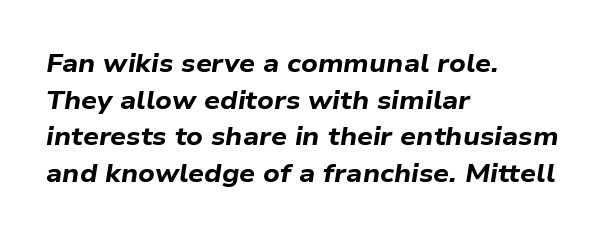
In CSS terms this would be text-align: left. Descenders hang freely into open space. In terms of letterspacing, this is plain default setting. Slant detected: the letters are inclined. These lines carry a lot of weight — the face is fully bold.
